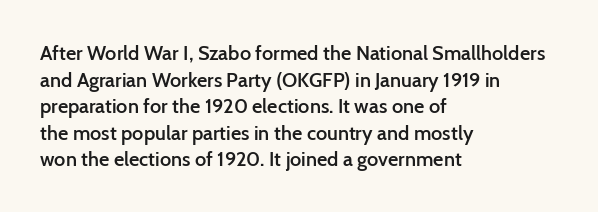
Q: Is the text bold? A: Semi-bold.
Q: Is the text italic (slanted)? A: No, it is upright.
Q: Is the text underlined? A: No.
Q: How is the paragraph aligned? A: Left-aligned.
Q: Is the spacing between letters normal or unusually wide? A: Normal.
Q: Is the spacing between lines tight, normal or loose? A: Normal.
